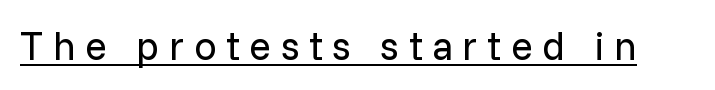
Are there feet on the stems? There aren't — it's a sans. Compared with undecorated copy, this sample adds a rule below the words. Think of a printed novel: that variable character pitch is what you see here. The font is comparable to plain body text, perhaps lighter. This sample uses expanded letter spacing, leaving extra air between glyphs. You can tell it's not italic because the verticals are truly vertical.
